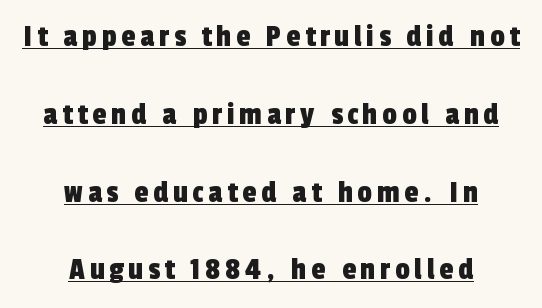
The image shows 32 px condensed sans-serif type; set centered, loose line spacing (2.43x), underlined; a medium x-height.
